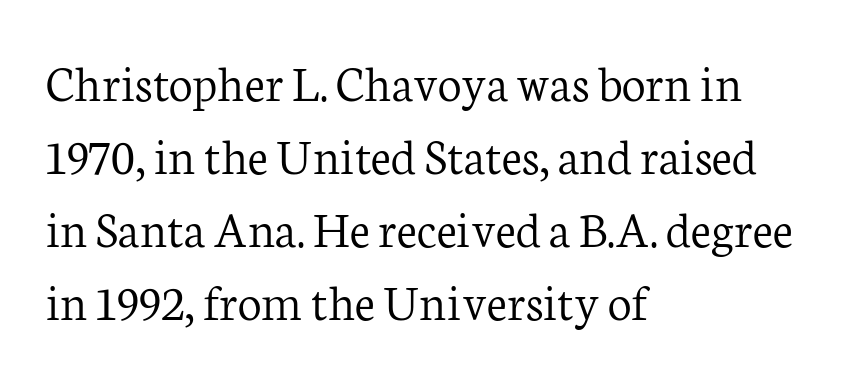
Q: Is the text bold? A: No.
Q: Is the text italic (slanted)? A: No, it is upright.
Q: Is the typeface a serif or a sans-serif typeface? A: Serif.
Q: Is the text underlined? A: No.
Q: How is the paragraph aligned? A: Left-aligned.
Q: Is the spacing between letters normal or unusually wide? A: Normal.
Q: Is the spacing between lines tight, normal or loose? A: Normal.
Q: Width (condensed, normal, or wide)? A: Normal.
Q: Stroke contrast? A: Low.
Q: x-height? A: Medium.
Q: Monospaced? A: No.
